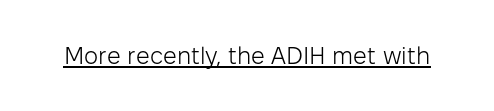
{"italic": "no", "bold": "no", "underline": "yes", "letter_spacing": "normal", "letter_spacing_em": 0.0, "glyph_px": 24}
